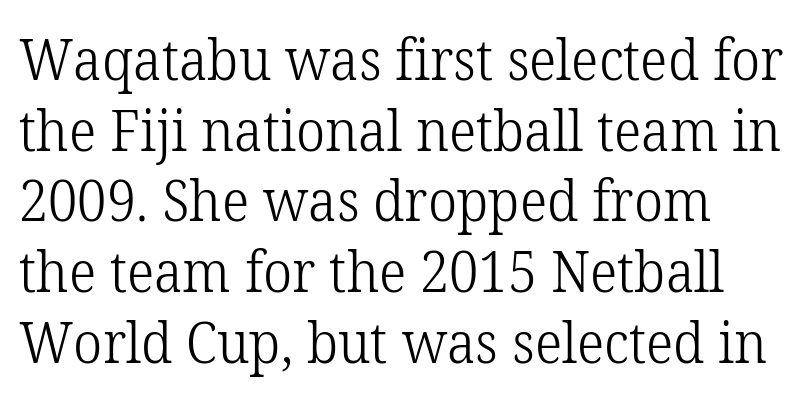
{"serif": "yes", "italic": "no", "bold": "no", "weight": "light", "width": "normal", "stroke_contrast": "low", "x_height": "medium", "monospaced": "no", "underline": "no", "line_spacing_ratio": 1.24, "letter_spacing": "normal", "letter_spacing_em": 0.0, "glyph_px": 57}
